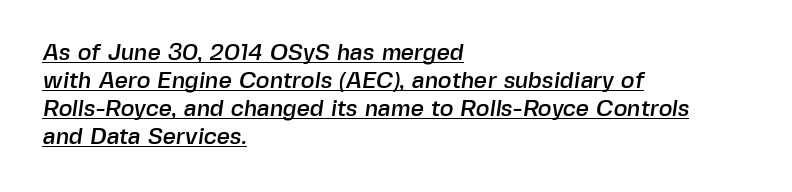
The glyphs are accompanied by a horizontal stroke just below them. Characters follow at the spacing the type designer built in. Left-aligned paragraph, ragged on the right.
